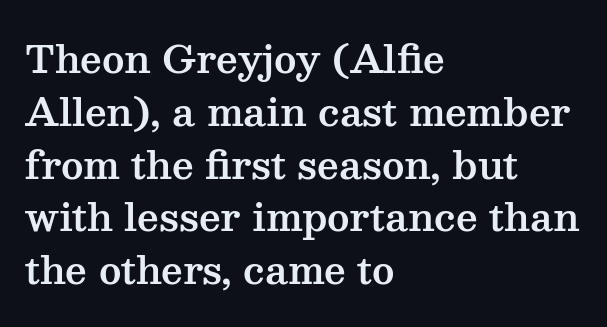
Q: Is the text italic (slanted)? A: No, it is upright.
Q: Is the typeface a serif or a sans-serif typeface? A: Serif.
Q: Is the text underlined? A: No.
Q: How is the paragraph aligned? A: Left-aligned.
Q: Is the spacing between letters normal or unusually wide? A: Normal.
Q: Is the spacing between lines tight, normal or loose? A: Normal.
Q: Width (condensed, normal, or wide)? A: Wide.
Q: Stroke contrast? A: Medium.
Q: x-height? A: Medium.
Q: Monospaced? A: No.
